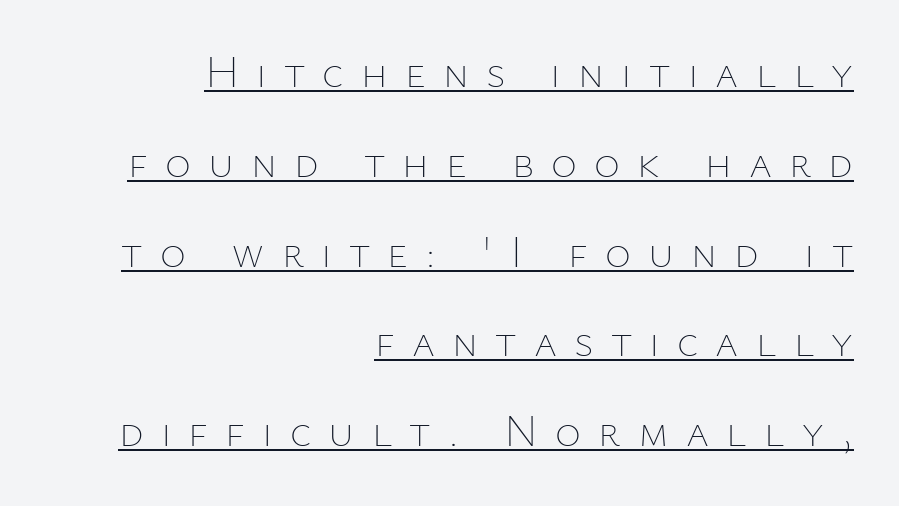
Q: Is the text bold? A: No.
Q: Is the text italic (slanted)? A: No, it is upright.
Q: Is the text underlined? A: Yes.
Q: How is the paragraph aligned? A: Right-aligned.
Q: Is the spacing between letters normal or unusually wide? A: Unusually wide.
Q: Is the spacing between lines tight, normal or loose? A: Loose.
Q: Width (condensed, normal, or wide)? A: Normal.
Q: Stroke contrast? A: Low.
Q: x-height? A: Medium.
Q: Monospaced? A: No.
